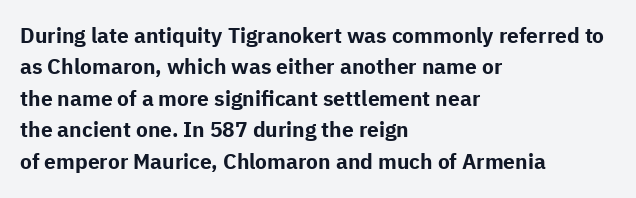
{"italic": "no", "bold": "yes", "underline": "no", "align": "left", "line_spacing": "normal", "line_spacing_ratio": 1.5, "letter_spacing": "normal", "letter_spacing_em": 0.0, "glyph_px": 21}
